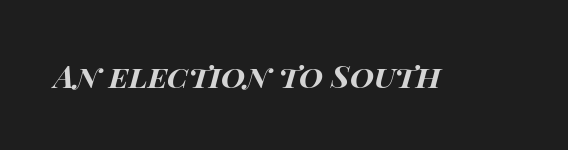
Lines of text with bare space underneath. Strong, thick strokes mark this as bold type. Italic? Definitely — the glyphs are oblique. Do the characters align in a grid? No, the font is proportional. A typesetter would call this zero additional tracking.
